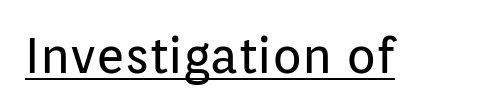
{"serif": "no", "italic": "no", "bold": "no", "weight": "regular", "width": "normal", "stroke_contrast": "low", "x_height": "medium", "monospaced": "no", "underline": "yes", "letter_spacing": "normal", "letter_spacing_em": 0.0, "glyph_px": 49}
